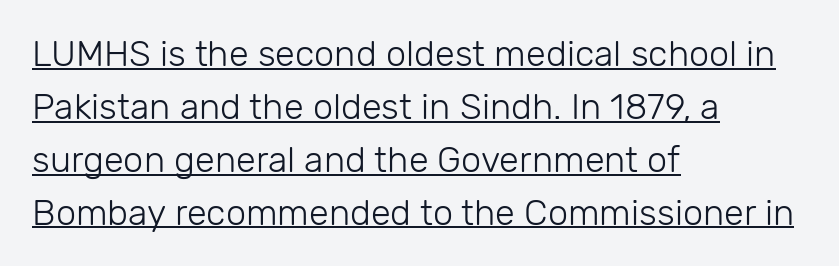
Students, observe the line beneath the letters — that is underlining. A normal amount of white space separates one row of letters from the next. Standard letterfit; no display-style spreading of the glyphs. One-word summary of the alignment: left. This is roman type, the default non-slanted kind.
